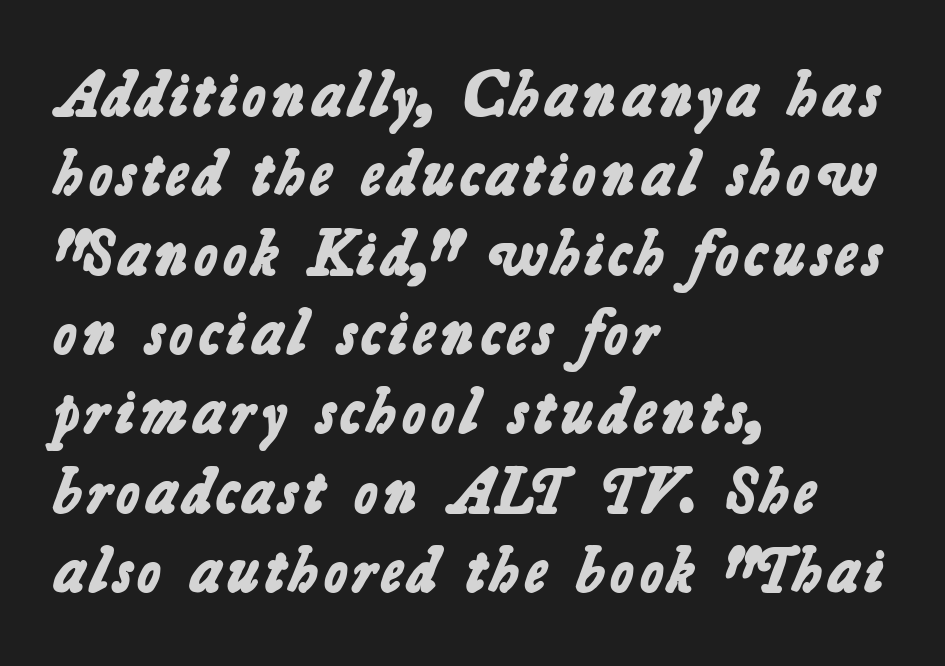
{"serif": "no", "bold": "yes", "weight": "bold", "width": "normal", "stroke_contrast": "low", "x_height": "medium", "monospaced": "no", "underline": "no", "align": "left", "line_spacing_ratio": 1.24, "letter_spacing": "normal", "letter_spacing_em": 0.0, "glyph_px": 64}
